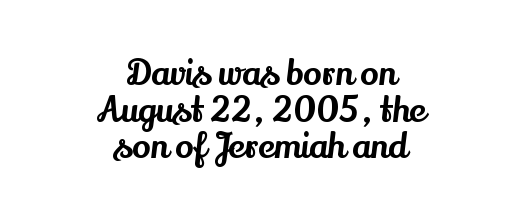
Q: Is the text italic (slanted)? A: Yes.
Q: Is the typeface a serif or a sans-serif typeface? A: Serif.
Q: Is the text underlined? A: No.
Q: How is the paragraph aligned? A: Centered.
Q: Is the spacing between letters normal or unusually wide? A: Normal.
Q: Is the spacing between lines tight, normal or loose? A: Tight.
Q: Width (condensed, normal, or wide)? A: Normal.
Q: Stroke contrast? A: Medium.
Q: x-height? A: Small.
Q: Monospaced? A: No.
